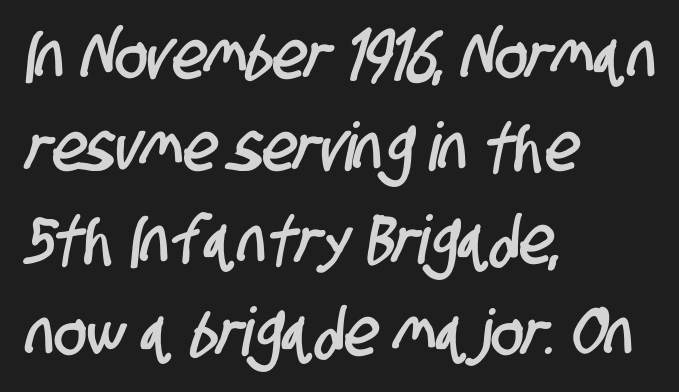
Q: Is the typeface a serif or a sans-serif typeface? A: Sans-serif.
Q: Is the text underlined? A: No.
Q: How is the paragraph aligned? A: Left-aligned.
Q: Is the spacing between letters normal or unusually wide? A: Normal.
Q: Is the spacing between lines tight, normal or loose? A: Normal.
Q: Width (condensed, normal, or wide)? A: Condensed.
Q: Stroke contrast? A: Low.
Q: x-height? A: Large.
Q: Monospaced? A: No.
